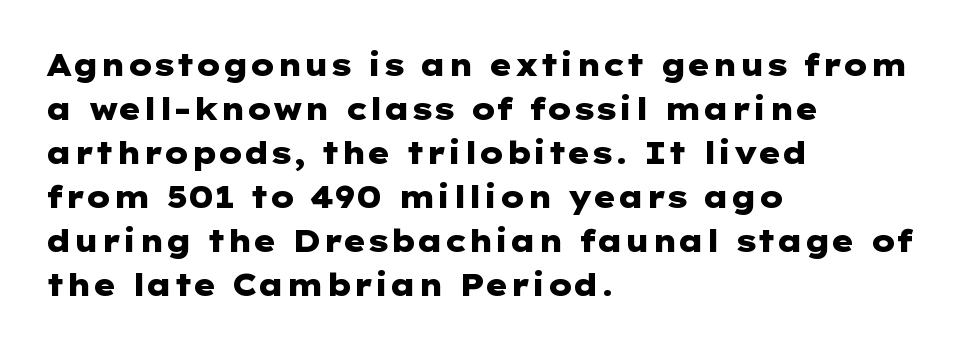
The image shows 30 px heavy, wide sans-serif type, upright; set left-aligned, normal line spacing (1.47x), normal letter spacing, not underlined; low stroke contrast and a medium x-height.
